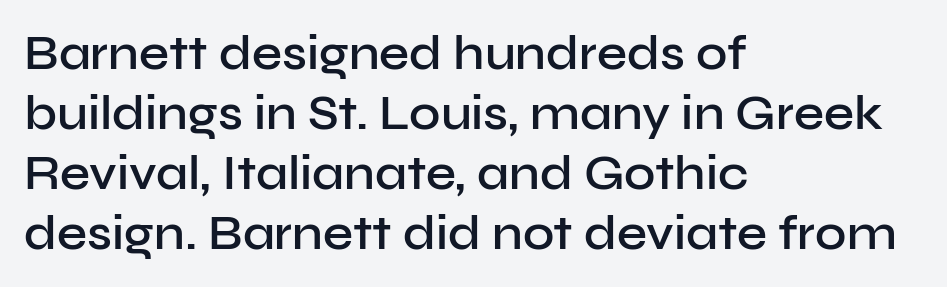
Q: Is the text bold? A: Semi-bold.
Q: Is the text italic (slanted)? A: No, it is upright.
Q: Is the typeface a serif or a sans-serif typeface? A: Sans-serif.
Q: Is the text underlined? A: No.
Q: How is the paragraph aligned? A: Left-aligned.
Q: Is the spacing between letters normal or unusually wide? A: Normal.
Q: Is the spacing between lines tight, normal or loose? A: Normal.
Q: Width (condensed, normal, or wide)? A: Normal.
Q: Stroke contrast? A: Low.
Q: x-height? A: Medium.
Q: Monospaced? A: No.
